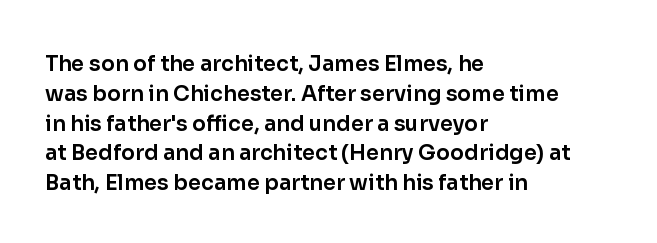
Which margin do the lines hug? The left one — the right edge is uneven. The letters stand upright; this is a roman face. Any mark beneath the type? The region is blank. The space between consecutive lines is moderate. No extra tracking has been applied to these lines.
